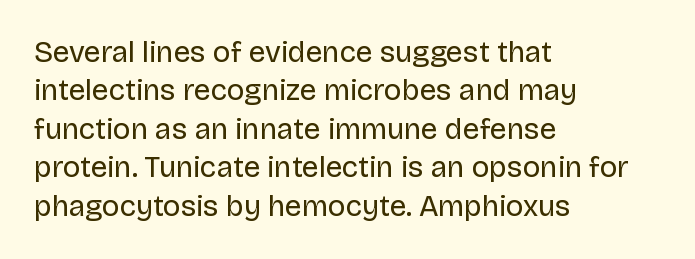
{"serif": "no", "italic": "no", "bold": "no", "weight": "regular", "width": "normal", "stroke_contrast": "low", "x_height": "large", "monospaced": "no", "underline": "no", "align": "left", "line_spacing": "normal", "line_spacing_ratio": 1.28, "letter_spacing": "normal", "letter_spacing_em": 0.0, "glyph_px": 30}
